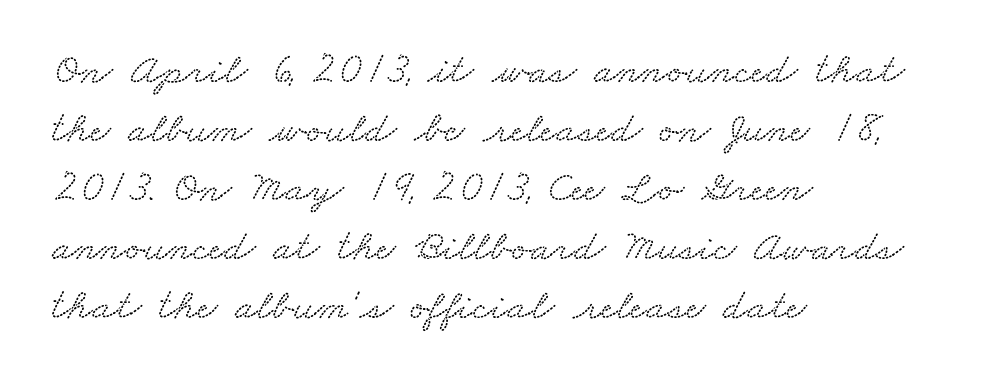
{"serif": "yes", "width": "wide", "stroke_contrast": "medium", "x_height": "small", "monospaced": "no", "underline": "no", "align": "left", "line_spacing": "normal", "line_spacing_ratio": 1.34, "letter_spacing": "normal", "letter_spacing_em": 0.0, "glyph_px": 44}
